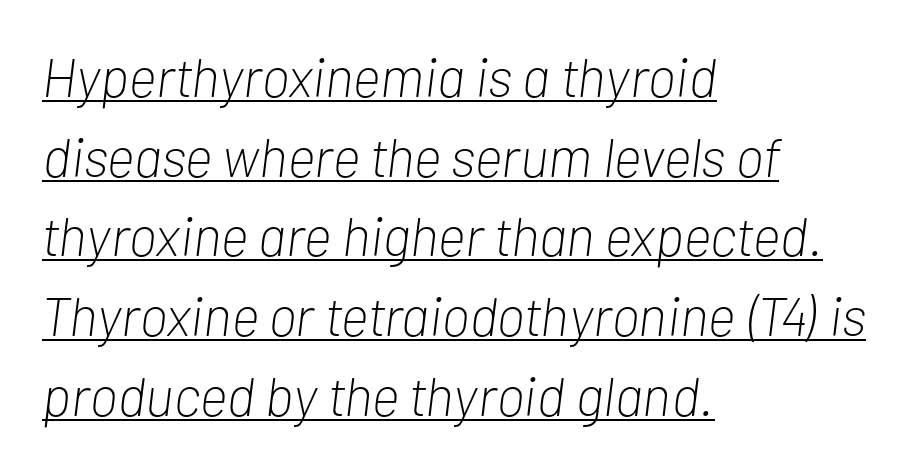
{"italic": "yes", "lean": "right", "slant_degrees": 7, "bold": "no", "weight": "light", "width": "condensed", "stroke_contrast": "low", "x_height": "medium", "monospaced": "no", "underline": "yes", "align": "left", "line_spacing": "normal", "line_spacing_ratio": 1.45, "letter_spacing": "normal", "letter_spacing_em": 0.0, "glyph_px": 55}
